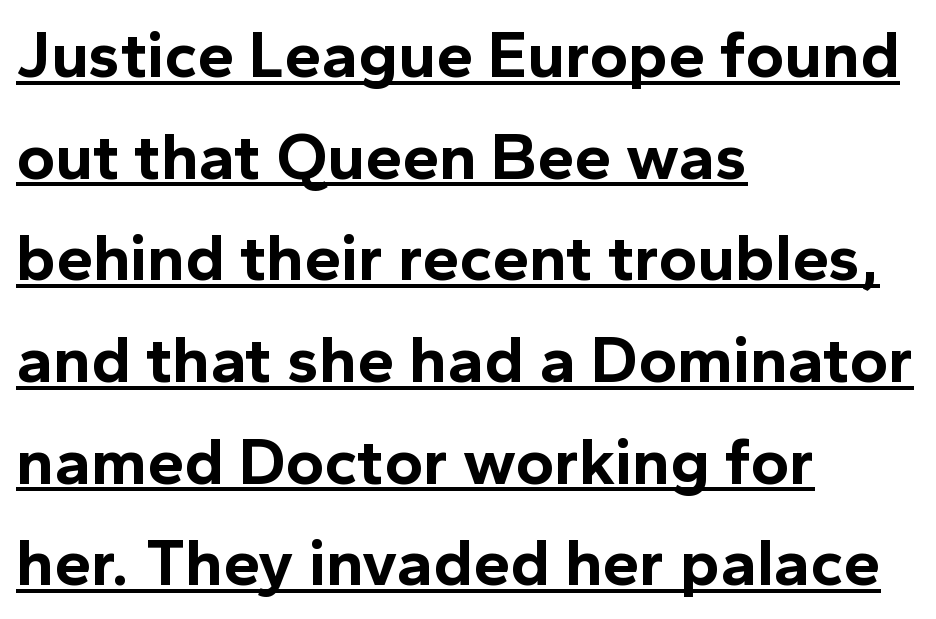
{"serif": "no", "italic": "no", "bold": "yes", "weight": "bold", "width": "normal", "x_height": "medium", "monospaced": "no", "underline": "yes", "align": "left", "line_spacing": "normal", "line_spacing_ratio": 1.54, "letter_spacing": "normal", "letter_spacing_em": 0.0, "glyph_px": 66}
